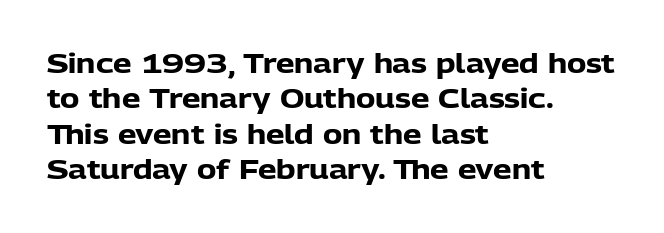
{"italic": "no", "bold": "yes", "underline": "no", "align": "left", "line_spacing": "normal", "line_spacing_ratio": 1.36, "letter_spacing": "normal", "letter_spacing_em": 0.0, "glyph_px": 26}
